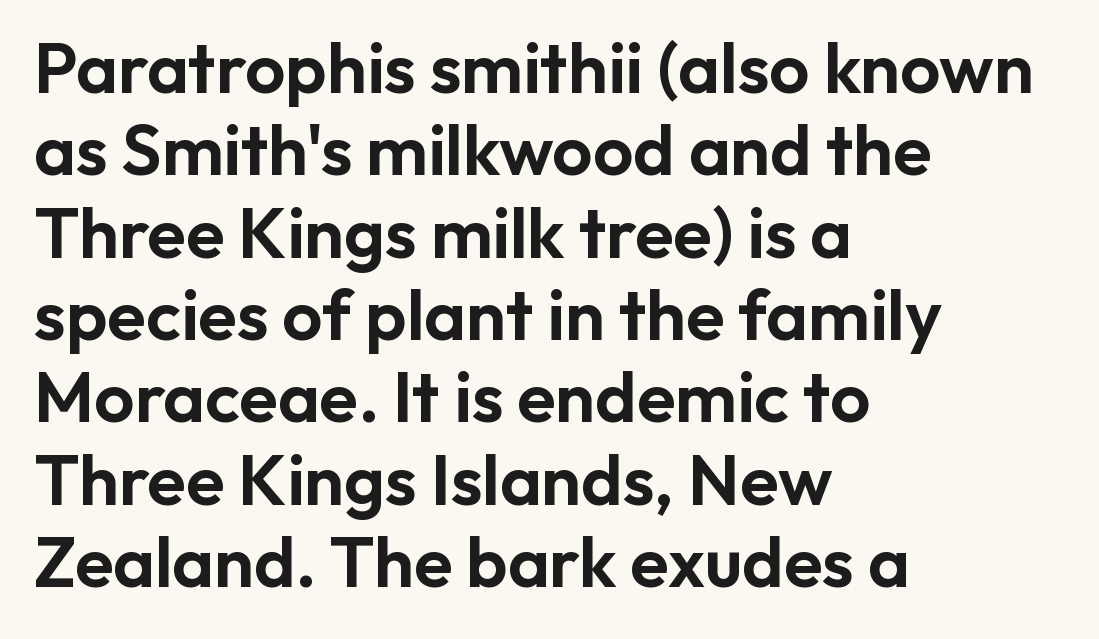
Q: Is the text italic (slanted)? A: No, it is upright.
Q: Is the typeface a serif or a sans-serif typeface? A: Sans-serif.
Q: Is the text underlined? A: No.
Q: How is the paragraph aligned? A: Left-aligned.
Q: Is the spacing between letters normal or unusually wide? A: Normal.
Q: Width (condensed, normal, or wide)? A: Normal.
Q: Stroke contrast? A: Low.
Q: x-height? A: Medium.
Q: Monospaced? A: No.
